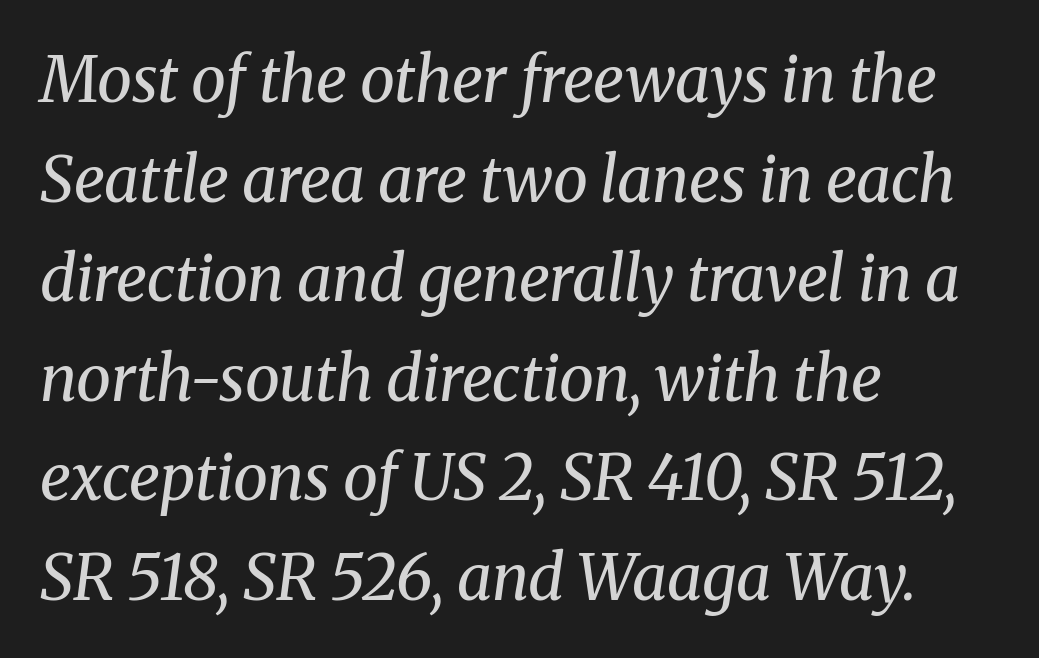
The image shows 63 px regular-weight serif type, italic (leaning right); set left-aligned, normal line spacing (1.58x), normal letter spacing, not underlined; medium stroke contrast and a medium x-height.
